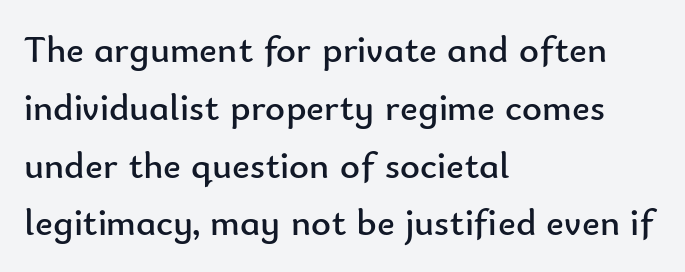
{"serif": "no", "italic": "no", "bold": "no", "weight": "regular", "width": "normal", "stroke_contrast": "low", "x_height": "small", "monospaced": "no", "underline": "no", "align": "left", "line_spacing": "normal", "line_spacing_ratio": 1.52, "letter_spacing": "normal", "letter_spacing_em": 0.0, "glyph_px": 38}
